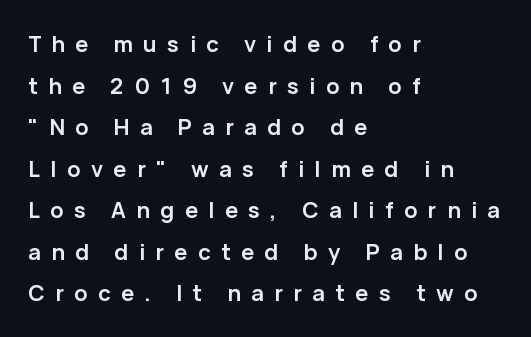
{"italic": "no", "bold": "yes", "underline": "no", "align": "left", "line_spacing_ratio": 1.89, "letter_spacing": "wide", "letter_spacing_em": 0.47, "glyph_px": 22}
